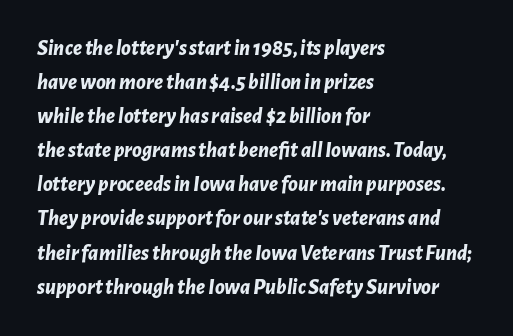
The image shows 22 px bold type, italic (leaning right); set left-aligned, normal line spacing (1.55x), normal letter spacing, not underlined.
